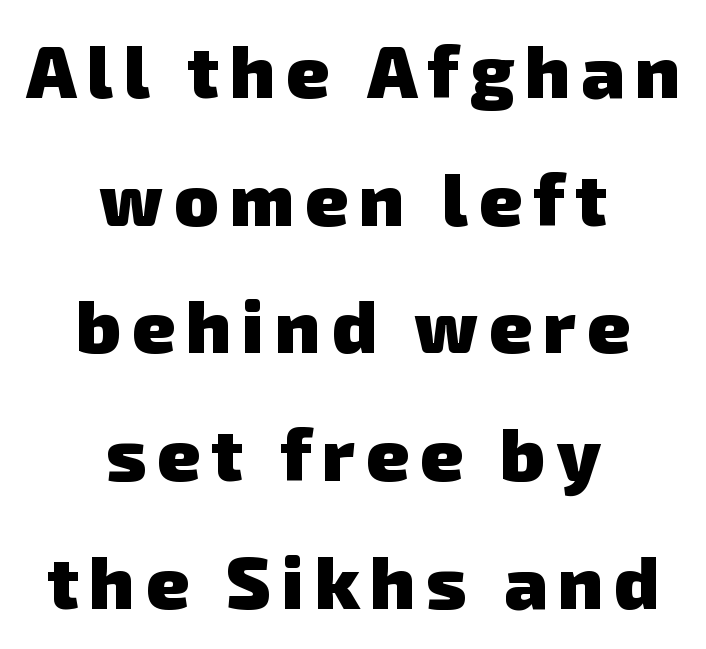
The paragraph has two soft edges and a firm central axis. Note the varied advance widths — an 'i' is clearly narrower than an 'm'. Typographically, this falls in the sans-serif category. Plenty of ink on the page — the face is bold.
